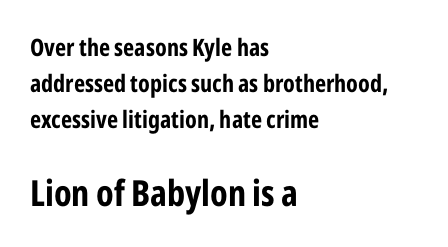
Looks like regular typesetting: each glyph gets only the width it needs. Short and long lines alike share a common starting point at left. Descender tails drop into unmarked territory. The passage shown has conventional tracking throughout.
